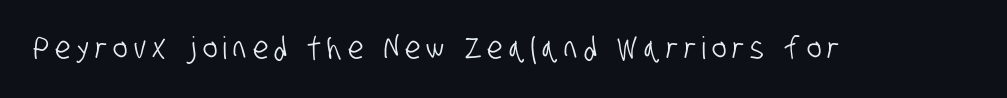
{"serif": "no", "width": "condensed", "stroke_contrast": "low", "x_height": "large", "monospaced": "no", "underline": "no", "letter_spacing": "wide", "letter_spacing_em": 0.2, "glyph_px": 31}
